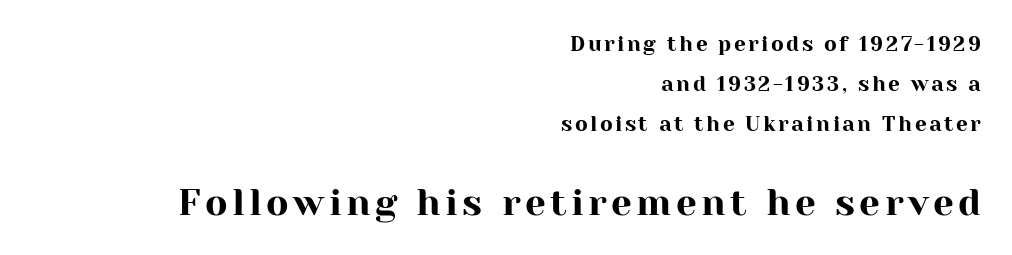
The image shows 37 px serif type, upright; set right-aligned, loose line spacing (1.91x), not underlined; the second (bottom) block is 1.76x larger; high stroke contrast and a medium x-height.
